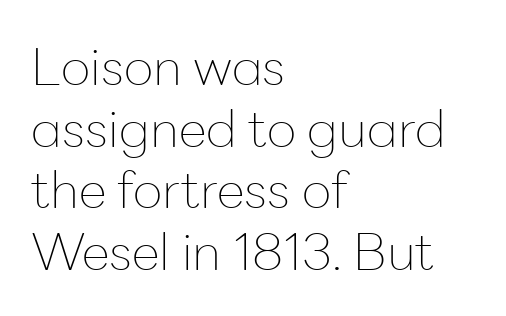
There is no visible air inserted between adjacent glyphs. The face used here is proportionally spaced, like ordinary book or web type. A roman cut, with each character standing at attention. Heft: none added — not bold. A bare baseline throughout the passage. Alignment: flush left.
